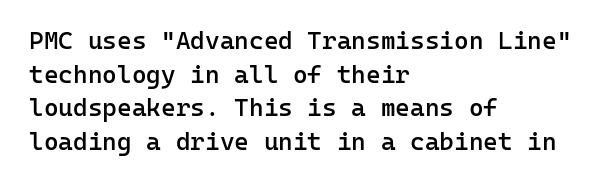
{"italic": "no", "bold": "semi", "underline": "no", "align": "left", "line_spacing": "normal", "line_spacing_ratio": 1.35, "letter_spacing": "normal", "letter_spacing_em": 0.0, "glyph_px": 25}
